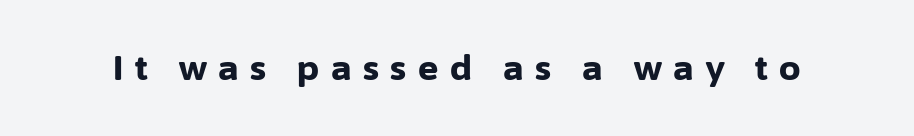
{"serif": "no", "italic": "no", "bold": "yes", "weight": "bold", "width": "normal", "stroke_contrast": "low", "x_height": "medium", "monospaced": "no", "underline": "no", "letter_spacing": "wide", "letter_spacing_em": 0.34, "glyph_px": 34}
